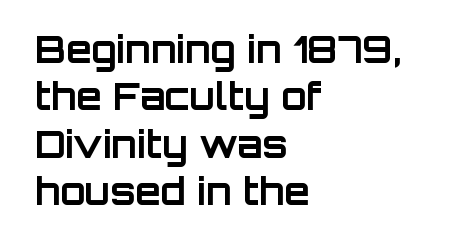
Q: Is the text bold? A: Yes.
Q: Is the text italic (slanted)? A: No, it is upright.
Q: Is the typeface a serif or a sans-serif typeface? A: Sans-serif.
Q: Is the text underlined? A: No.
Q: How is the paragraph aligned? A: Left-aligned.
Q: Is the spacing between letters normal or unusually wide? A: Normal.
Q: Is the spacing between lines tight, normal or loose? A: Normal.
Q: Width (condensed, normal, or wide)? A: Normal.
Q: Stroke contrast? A: Low.
Q: x-height? A: Large.
Q: Monospaced? A: No.
